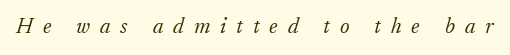
The image shows 22 px text type, italic (leaning right); set unusually wide letter spacing (+0.45 em), not underlined.
